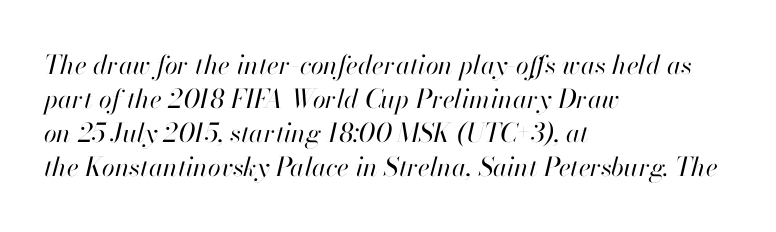
Q: Is the text bold? A: No.
Q: Is the text italic (slanted)? A: Yes, it leans right by about 13 degrees.
Q: Is the text underlined? A: No.
Q: How is the paragraph aligned? A: Left-aligned.
Q: Is the spacing between letters normal or unusually wide? A: Normal.
Q: Is the spacing between lines tight, normal or loose? A: Normal.
